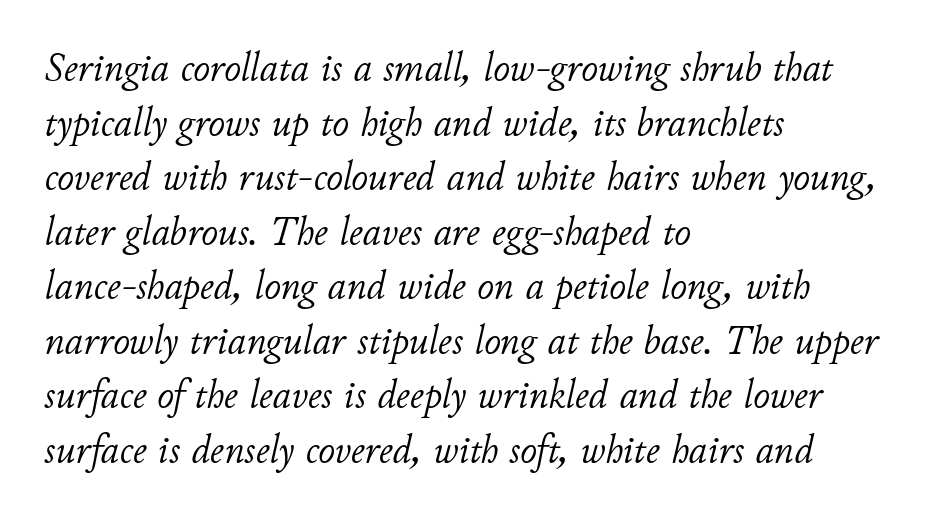
These lines stack with their left ends in a neat column. No heavy texture on the line: the type isn't bold. Tracking value appears to be zero — textbook default spacing. Line spacing here is normal. A typesetter would call this proportional, since set widths differ per character. Would a proofreader flag this as italicized? Yes.
